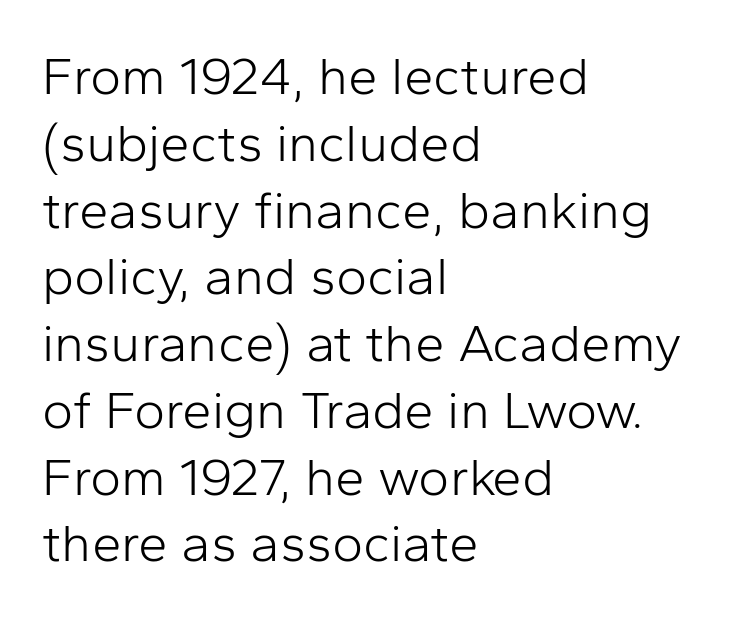
Q: Is the text bold? A: No.
Q: Is the text italic (slanted)? A: No, it is upright.
Q: Is the typeface a serif or a sans-serif typeface? A: Sans-serif.
Q: Is the text underlined? A: No.
Q: How is the paragraph aligned? A: Left-aligned.
Q: Is the spacing between letters normal or unusually wide? A: Normal.
Q: Is the spacing between lines tight, normal or loose? A: Normal.
Q: Width (condensed, normal, or wide)? A: Normal.
Q: Stroke contrast? A: Low.
Q: x-height? A: Medium.
Q: Monospaced? A: No.
